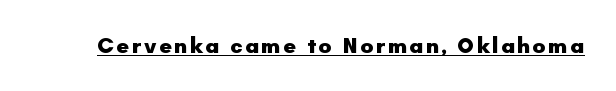
The image shows 22 px bold type, upright; set underlined.
